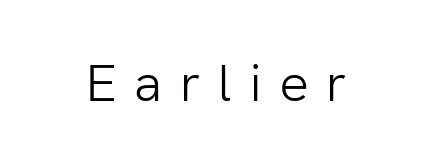
Q: Is the text bold? A: No.
Q: Is the text italic (slanted)? A: No, it is upright.
Q: Is the typeface a serif or a sans-serif typeface? A: Sans-serif.
Q: Is the text underlined? A: No.
Q: Is the spacing between letters normal or unusually wide? A: Unusually wide.
Q: Width (condensed, normal, or wide)? A: Normal.
Q: Stroke contrast? A: Low.
Q: x-height? A: Medium.
Q: Monospaced? A: No.
